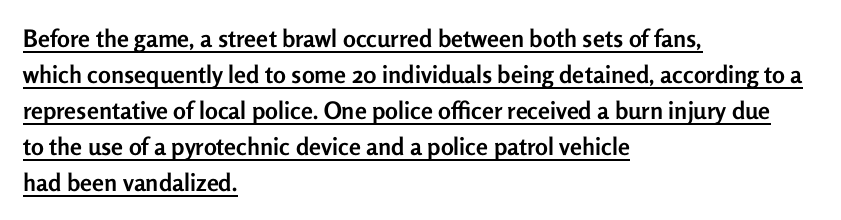
The image shows 24 px bold type, upright; set left-aligned, normal line spacing (1.5x), normal letter spacing, underlined.
